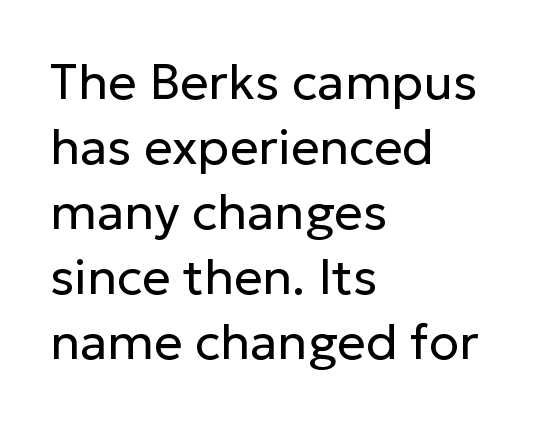
Q: Is the text bold? A: No.
Q: Is the text italic (slanted)? A: No, it is upright.
Q: Is the typeface a serif or a sans-serif typeface? A: Sans-serif.
Q: Is the text underlined? A: No.
Q: How is the paragraph aligned? A: Left-aligned.
Q: Is the spacing between letters normal or unusually wide? A: Normal.
Q: Is the spacing between lines tight, normal or loose? A: Normal.
Q: Width (condensed, normal, or wide)? A: Normal.
Q: Stroke contrast? A: Low.
Q: x-height? A: Medium.
Q: Monospaced? A: No.
